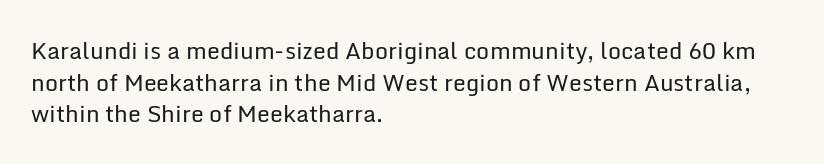
{"italic": "no", "bold": "no", "underline": "no", "align": "left", "line_spacing": "normal", "line_spacing_ratio": 1.37, "letter_spacing": "normal", "letter_spacing_em": 0.0, "glyph_px": 23}
